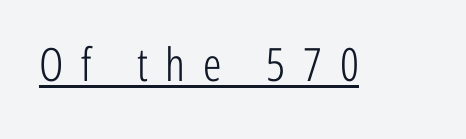
The strokes are not fattened; the text isn't bold. Upright lettering throughout. The rendering uses the underline text-decoration. Is the letter spacing exaggerated? Yes — the characters are pushed far apart.
